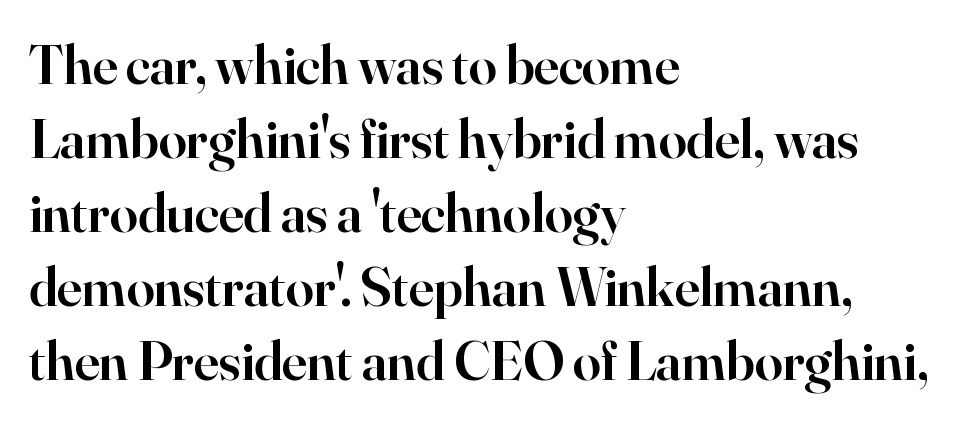
The image shows 56 px semibold serif type, upright; set left-aligned, normal line spacing (1.32x), normal letter spacing, not underlined; high stroke contrast and a small x-height.
